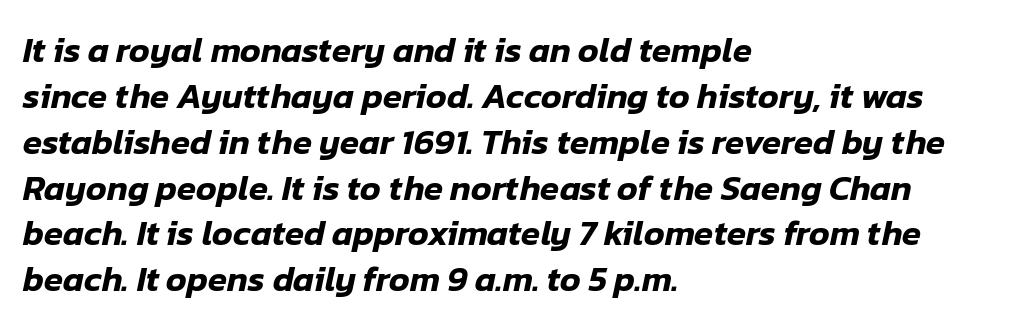
Q: Is the text italic (slanted)? A: Yes, it leans right by about 12 degrees.
Q: Is the text underlined? A: No.
Q: How is the paragraph aligned? A: Left-aligned.
Q: Is the spacing between letters normal or unusually wide? A: Normal.
Q: Is the spacing between lines tight, normal or loose? A: Normal.
Q: Width (condensed, normal, or wide)? A: Normal.
Q: Stroke contrast? A: Low.
Q: x-height? A: Medium.
Q: Monospaced? A: No.
